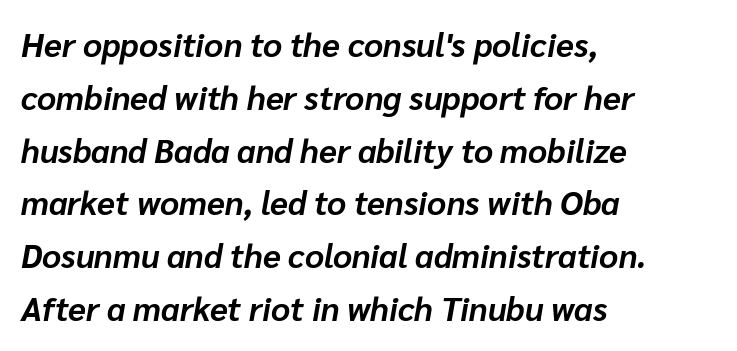
{"italic": "yes", "lean": "right", "slant_degrees": 10, "bold": "yes", "weight": "bold", "width": "normal", "stroke_contrast": "low", "x_height": "medium", "monospaced": "no", "underline": "no", "align": "left", "line_spacing": "normal", "line_spacing_ratio": 1.6, "letter_spacing": "normal", "letter_spacing_em": 0.0, "glyph_px": 33}
